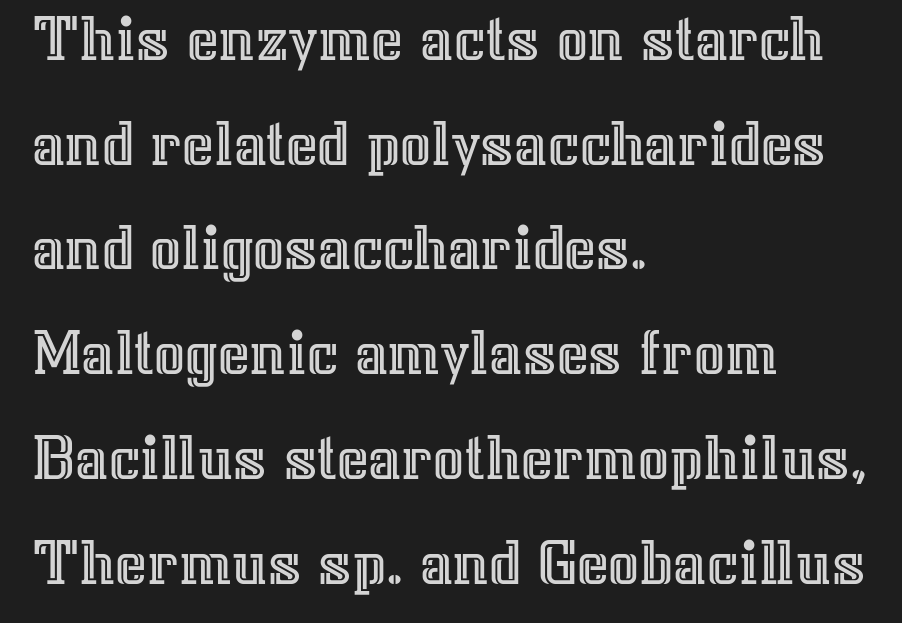
Q: Is the text italic (slanted)? A: No, it is upright.
Q: Is the text underlined? A: No.
Q: How is the paragraph aligned? A: Left-aligned.
Q: Is the spacing between letters normal or unusually wide? A: Normal.
Q: Is the spacing between lines tight, normal or loose? A: Normal.
Q: Width (condensed, normal, or wide)? A: Normal.
Q: x-height? A: Medium.
Q: Monospaced? A: No.
